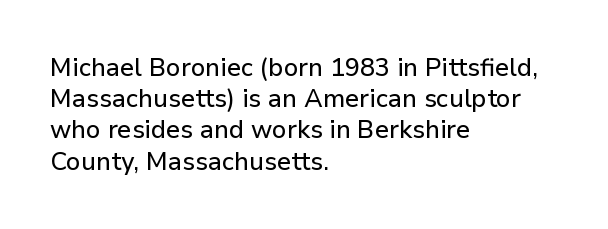
Q: Is the text italic (slanted)? A: No, it is upright.
Q: Is the text underlined? A: No.
Q: How is the paragraph aligned? A: Left-aligned.
Q: Is the spacing between letters normal or unusually wide? A: Normal.
Q: Is the spacing between lines tight, normal or loose? A: Normal.
